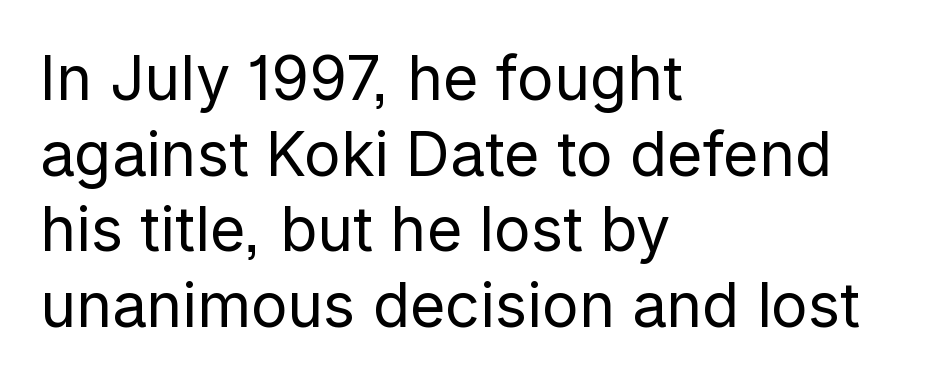
This sample uses a sans-serif face. Summary of weight: not heavy and not bold. The typography opts for an upright posture over an oblique one. Short note: letters normally spaced. In CSS terms this would be text-align: left. The area under the type is left untouched.
